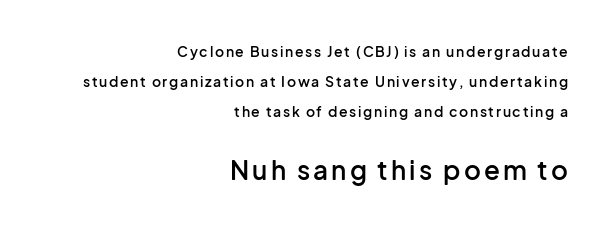
Q: Is the text bold? A: Semi-bold.
Q: Is the text italic (slanted)? A: No, it is upright.
Q: Is the text underlined? A: No.
Q: How is the paragraph aligned? A: Right-aligned.
Q: Is the spacing between lines tight, normal or loose? A: Loose.
Q: Which block of text is set in a larger size, the first (top) or the second (bottom)? A: The second (bottom) one.
